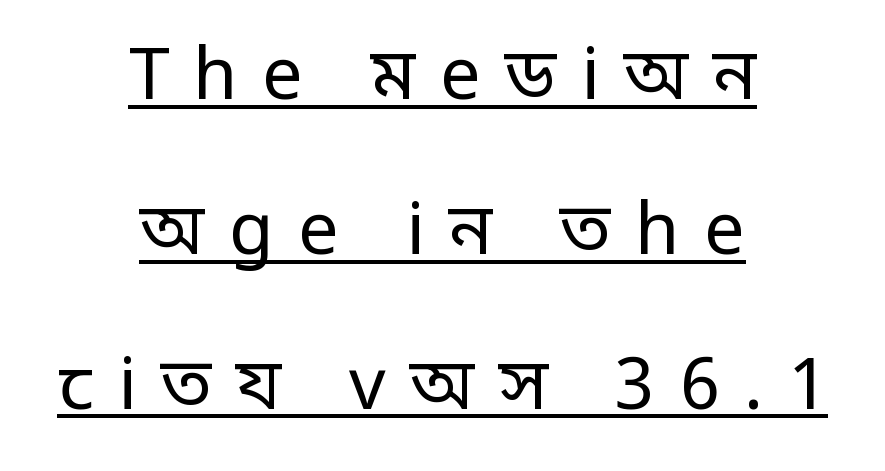
{"serif": "no", "italic": "no", "bold": "no", "weight": "regular", "width": "condensed", "stroke_contrast": "low", "monospaced": "no", "underline": "yes", "align": "center", "line_spacing": "loose", "line_spacing_ratio": 2.15, "letter_spacing": "wide", "letter_spacing_em": 0.34, "glyph_px": 72}
